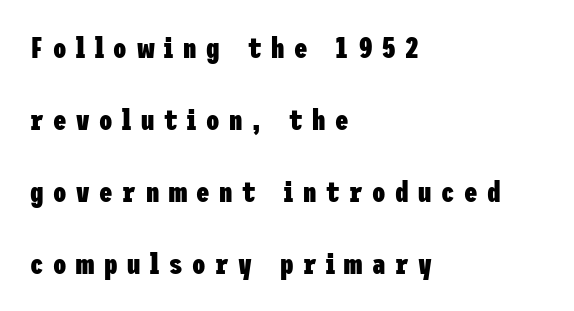
{"serif": "no", "italic": "no", "bold": "yes", "weight": "heavy", "width": "condensed", "stroke_contrast": "low", "x_height": "medium", "underline": "no", "align": "left", "line_spacing": "loose", "line_spacing_ratio": 2.4, "letter_spacing": "wide", "letter_spacing_em": 0.32, "glyph_px": 30}
